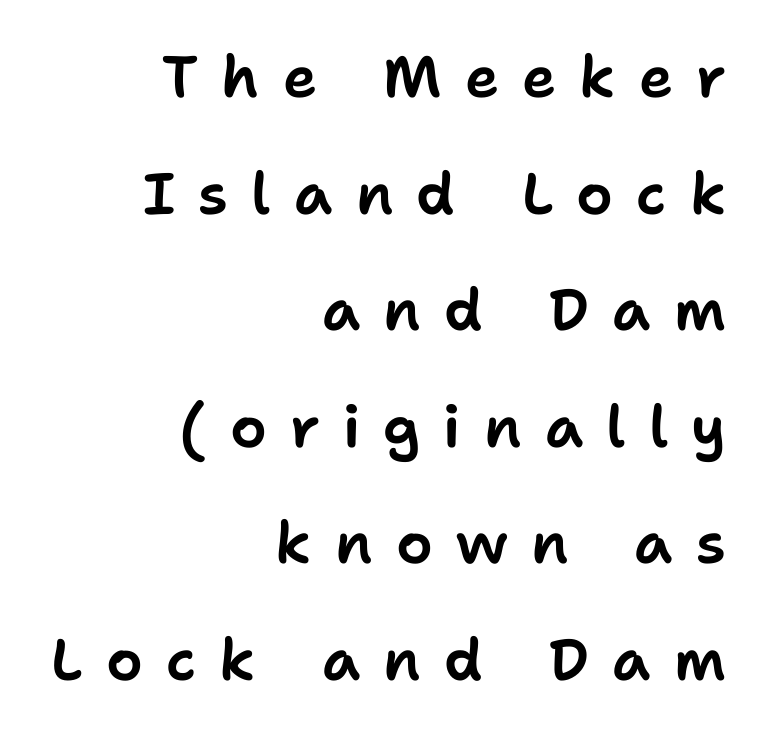
Is this a sans? Yes — the strokes have no serifs. Underline: absent. The passage shown is typed in a proportional face where columns would drift. Upright lettering throughout. The lines are spread far apart with generous leading.
